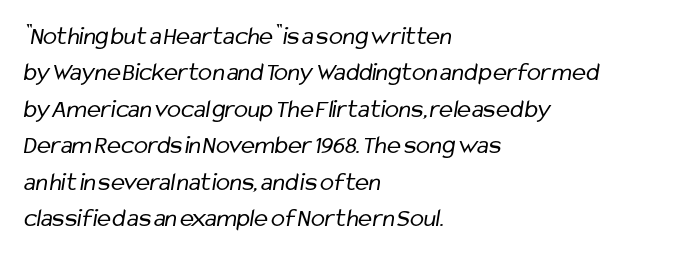
Each line starts at the same left margin while the right side varies. Regarding leading, the lines here are spaced in the standard way. No chunkiness to these letters — they're not bold. The face used here is rendered with its standard letterfit.
